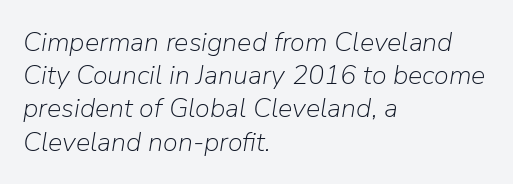
{"italic": "yes", "lean": "right", "slant_degrees": 9, "bold": "no", "underline": "no", "align": "left", "line_spacing_ratio": 1.23, "letter_spacing": "normal", "letter_spacing_em": 0.0, "glyph_px": 27}
